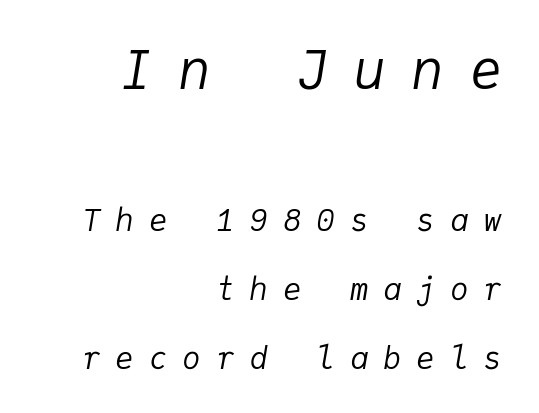
Q: Is the text bold? A: No.
Q: Is the text italic (slanted)? A: Yes, it leans right by about 9 degrees.
Q: Is the text underlined? A: No.
Q: How is the paragraph aligned? A: Right-aligned.
Q: Is the spacing between letters normal or unusually wide? A: Unusually wide.
Q: Is the spacing between lines tight, normal or loose? A: Loose.
Q: Which block of text is set in a larger size, the first (top) or the second (bottom)? A: The first (top) one.
Q: Width (condensed, normal, or wide)? A: Normal.
Q: Stroke contrast? A: Low.
Q: x-height? A: Medium.
Q: Monospaced? A: Yes.
